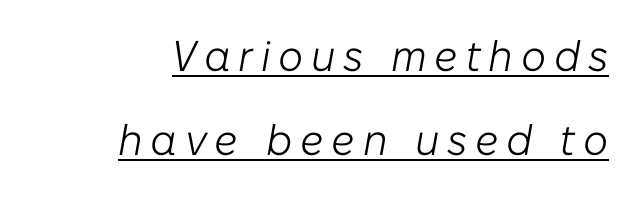
Q: Is the text bold? A: No.
Q: Is the text italic (slanted)? A: Yes, it leans right by about 10 degrees.
Q: Is the text underlined? A: Yes.
Q: Is the spacing between lines tight, normal or loose? A: Loose.
Q: Width (condensed, normal, or wide)? A: Normal.
Q: Stroke contrast? A: Low.
Q: x-height? A: Medium.
Q: Monospaced? A: No.
